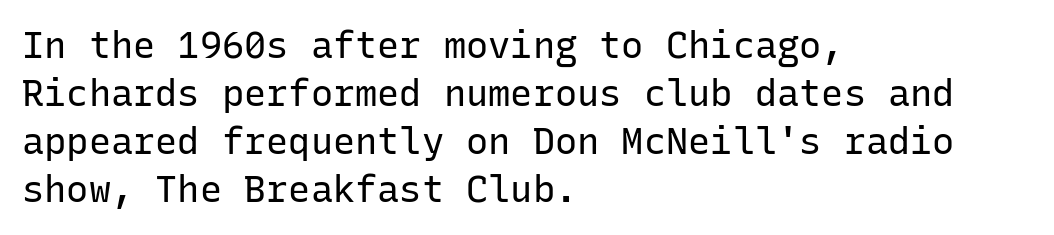
Observe the absence of serifs on each vertical stroke in this sample. Style check: upright. Vertical spacing — default. The cut favours lightness, reaching ordinary text weight at its darkest.
